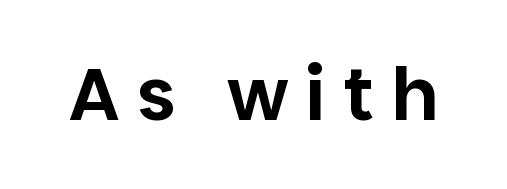
You can tell it's not italic because the verticals are truly vertical. Observe the absence of serifs on each vertical stroke in this sample. Is this a fixed-width face? No — the glyphs have proportional, varying widths. Just letters on the line, the space beneath them empty. The tracking reads as deliberately expanded to a designer's eye.
